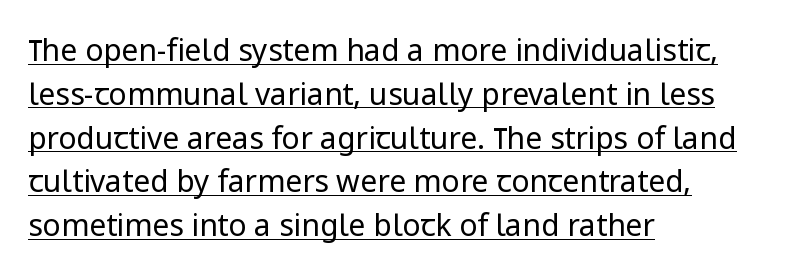
Q: Is the text bold? A: No.
Q: Is the text italic (slanted)? A: No, it is upright.
Q: Is the typeface a serif or a sans-serif typeface? A: Sans-serif.
Q: Is the text underlined? A: Yes.
Q: How is the paragraph aligned? A: Left-aligned.
Q: Is the spacing between letters normal or unusually wide? A: Normal.
Q: Is the spacing between lines tight, normal or loose? A: Normal.
Q: Width (condensed, normal, or wide)? A: Normal.
Q: Stroke contrast? A: Low.
Q: x-height? A: Medium.
Q: Monospaced? A: No.
